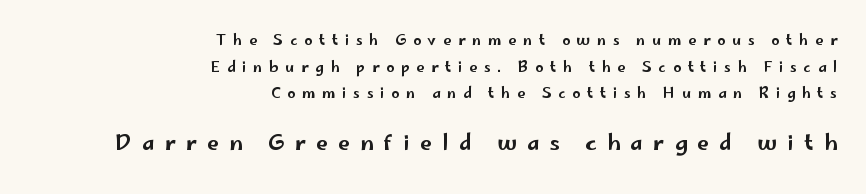
Q: Is the text italic (slanted)? A: No, it is upright.
Q: Is the text underlined? A: No.
Q: How is the paragraph aligned? A: Right-aligned.
Q: Is the spacing between letters normal or unusually wide? A: Unusually wide.
Q: Is the spacing between lines tight, normal or loose? A: Loose.
Q: Which block of text is set in a larger size, the first (top) or the second (bottom)? A: The second (bottom) one.
